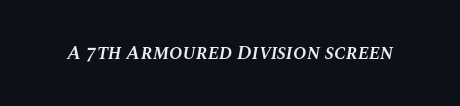
{"italic": "yes", "lean": "right", "slant_degrees": 10, "bold": "semi", "underline": "no", "letter_spacing": "normal", "letter_spacing_em": 0.0, "glyph_px": 20}
